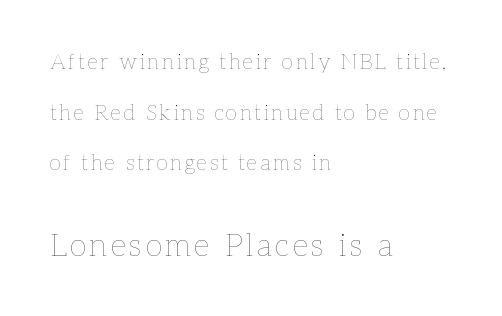
Q: Is the text bold? A: No.
Q: Is the text italic (slanted)? A: No, it is upright.
Q: Is the text underlined? A: No.
Q: How is the paragraph aligned? A: Left-aligned.
Q: Is the spacing between lines tight, normal or loose? A: Loose.
Q: Which block of text is set in a larger size, the first (top) or the second (bottom)? A: The second (bottom) one.
Q: Width (condensed, normal, or wide)? A: Normal.
Q: Stroke contrast? A: Low.
Q: x-height? A: Medium.
Q: Monospaced? A: No.
